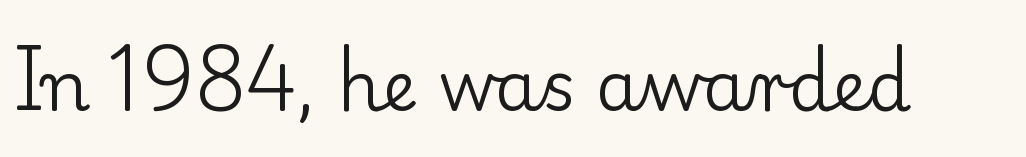
Q: Is the text bold? A: No.
Q: Is the text italic (slanted)? A: No, it is upright.
Q: Is the typeface a serif or a sans-serif typeface? A: Serif.
Q: Is the text underlined? A: No.
Q: Is the spacing between letters normal or unusually wide? A: Normal.
Q: Width (condensed, normal, or wide)? A: Normal.
Q: Stroke contrast? A: Low.
Q: x-height? A: Small.
Q: Monospaced? A: No.
